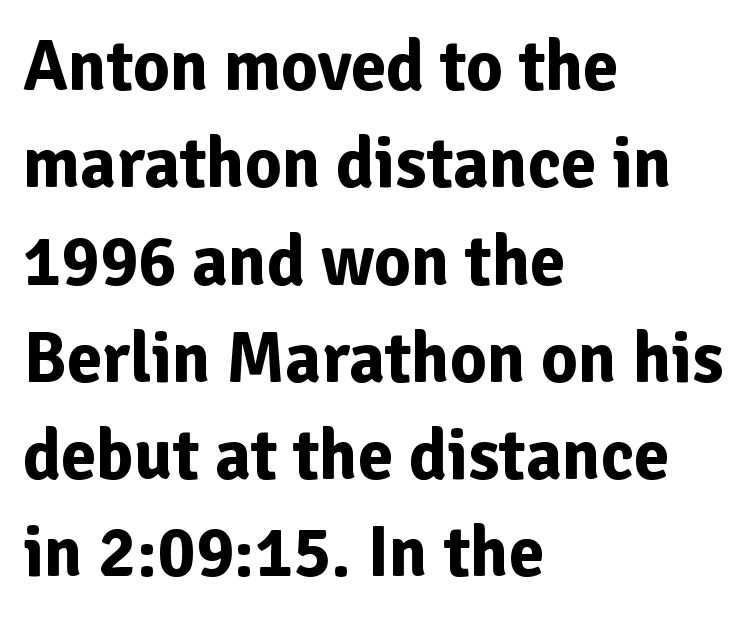
Q: Is the text bold? A: Yes.
Q: Is the text italic (slanted)? A: No, it is upright.
Q: Is the typeface a serif or a sans-serif typeface? A: Sans-serif.
Q: Is the text underlined? A: No.
Q: How is the paragraph aligned? A: Left-aligned.
Q: Is the spacing between letters normal or unusually wide? A: Normal.
Q: Is the spacing between lines tight, normal or loose? A: Normal.
Q: Width (condensed, normal, or wide)? A: Normal.
Q: Stroke contrast? A: Low.
Q: x-height? A: Medium.
Q: Monospaced? A: No.
